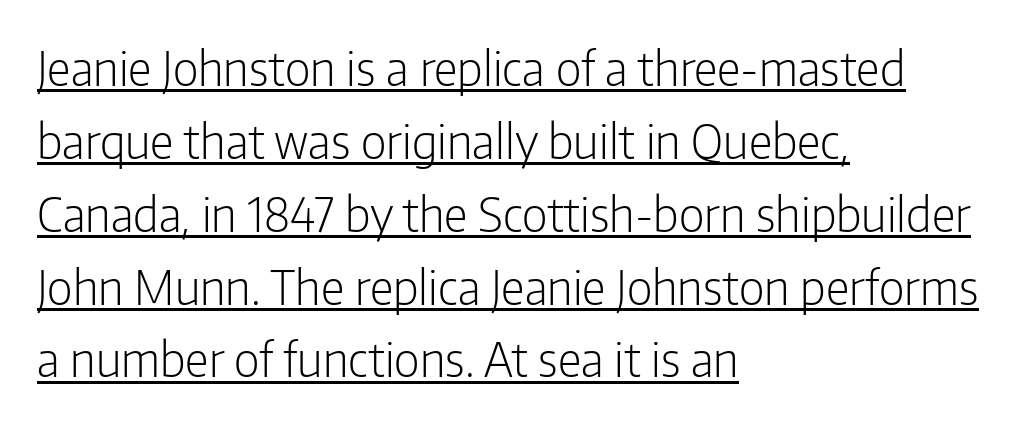
The image shows 47 px light, condensed sans-serif type, upright; set left-aligned, normal line spacing (1.55x), normal letter spacing, underlined; low stroke contrast and a medium x-height.
